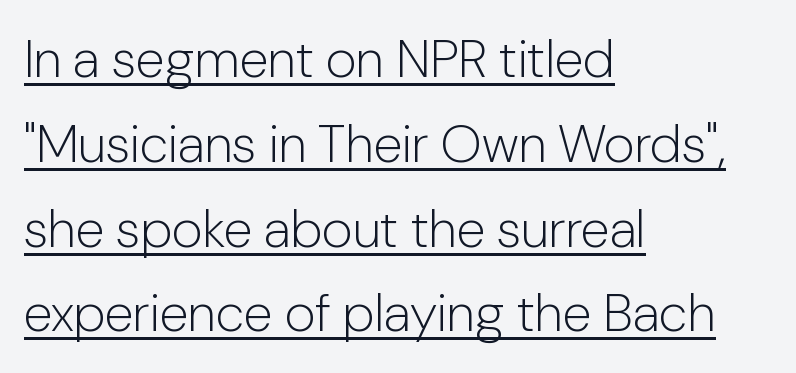
Q: Is the text bold? A: No.
Q: Is the text italic (slanted)? A: No, it is upright.
Q: Is the typeface a serif or a sans-serif typeface? A: Sans-serif.
Q: Is the text underlined? A: Yes.
Q: How is the paragraph aligned? A: Left-aligned.
Q: Is the spacing between letters normal or unusually wide? A: Normal.
Q: Is the spacing between lines tight, normal or loose? A: Normal.
Q: Width (condensed, normal, or wide)? A: Normal.
Q: Stroke contrast? A: Low.
Q: x-height? A: Medium.
Q: Monospaced? A: No.
